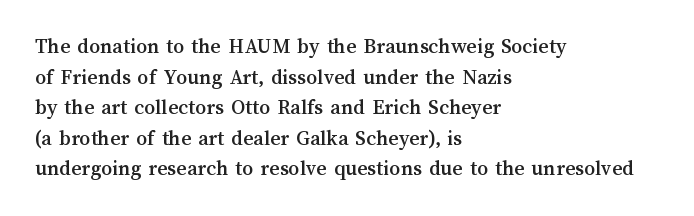
If you drew a line through each stem, it would be perfectly vertical. Honestly, the letter spacing is just normal — you wouldn't notice it. The words here are not underlined. Notice how the passage keeps a crisp vertical edge on the left only. Interline gaps are of average width in this sample.
